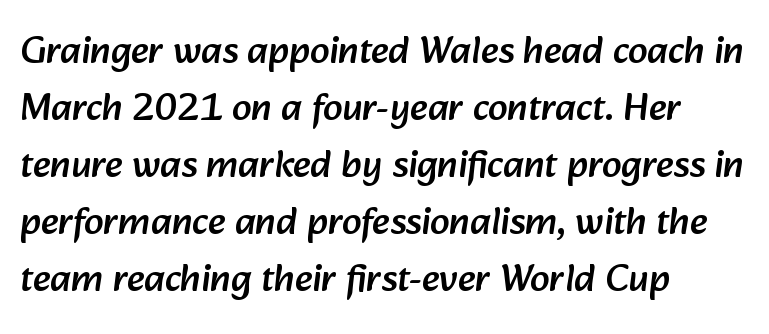
One-word summary of the alignment: left. Spacing between characters is what you'd get straight out of the box. The designer went with a sans here, leaving each stem footless. Baseline-to-baseline distance is the conventional proportion of letter height. Here the designer chose a conventional face with non-uniform glyph widths. The space directly below the letters is spotless.
